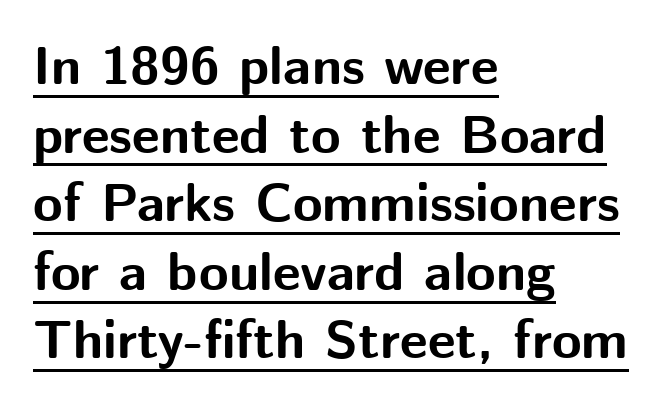
Q: Is the text bold? A: Yes.
Q: Is the text italic (slanted)? A: No, it is upright.
Q: Is the typeface a serif or a sans-serif typeface? A: Sans-serif.
Q: Is the text underlined? A: Yes.
Q: How is the paragraph aligned? A: Left-aligned.
Q: Is the spacing between letters normal or unusually wide? A: Normal.
Q: Is the spacing between lines tight, normal or loose? A: Normal.
Q: Width (condensed, normal, or wide)? A: Normal.
Q: Stroke contrast? A: Medium.
Q: x-height? A: Medium.
Q: Monospaced? A: No.
